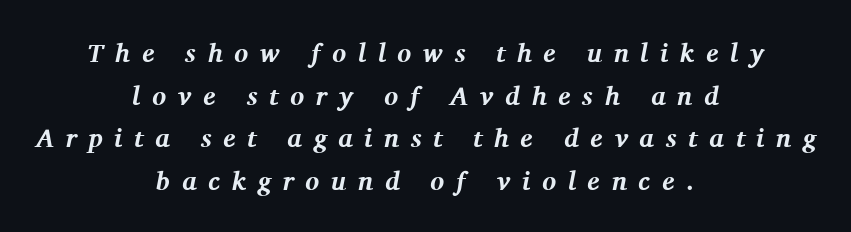
The image shows 26 px bold type, italic (leaning right); set centered, normal line spacing (1.64x), unusually wide letter spacing (+0.45 em), not underlined.
